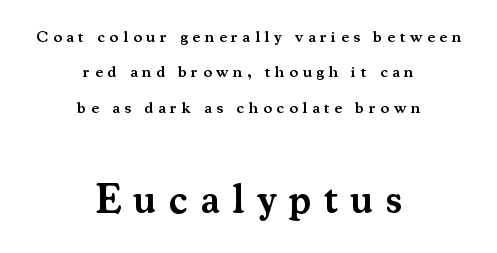
{"serif": "yes", "italic": "no", "bold": "semi", "weight": "semibold", "width": "normal", "stroke_contrast": "medium", "x_height": "small", "monospaced": "no", "underline": "no", "align": "center", "line_spacing": "loose", "line_spacing_ratio": 2.21, "letter_spacing": "wide", "letter_spacing_em": 0.3, "larger_block": "second", "size_ratio": 2.56, "glyph_px": 41}
